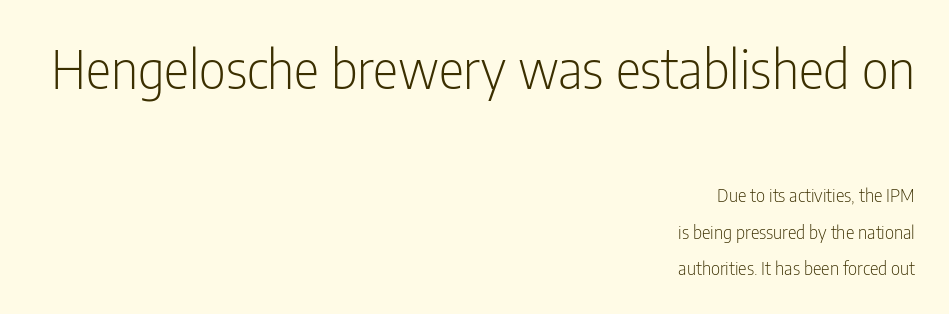
Q: Is the text bold? A: No.
Q: Is the text italic (slanted)? A: No, it is upright.
Q: Is the typeface a serif or a sans-serif typeface? A: Sans-serif.
Q: Is the text underlined? A: No.
Q: How is the paragraph aligned? A: Right-aligned.
Q: Is the spacing between letters normal or unusually wide? A: Normal.
Q: Is the spacing between lines tight, normal or loose? A: Loose.
Q: Which block of text is set in a larger size, the first (top) or the second (bottom)? A: The first (top) one.
Q: Width (condensed, normal, or wide)? A: Condensed.
Q: Stroke contrast? A: Low.
Q: x-height? A: Medium.
Q: Monospaced? A: No.
